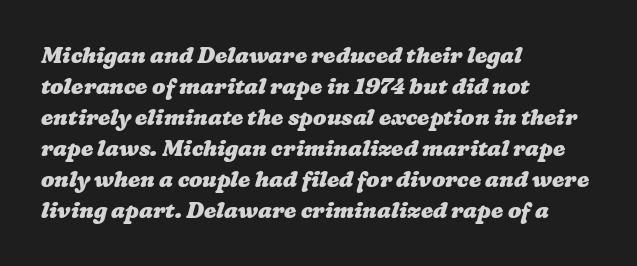
Is there much room between lines? A standard amount, neither cramped nor airy. You could call the tracking neutral — neither tight nor loose. Typesetter's note: full bold, strokes at maximum text heaviness. Glance below the letters and you will spot only blank space.
